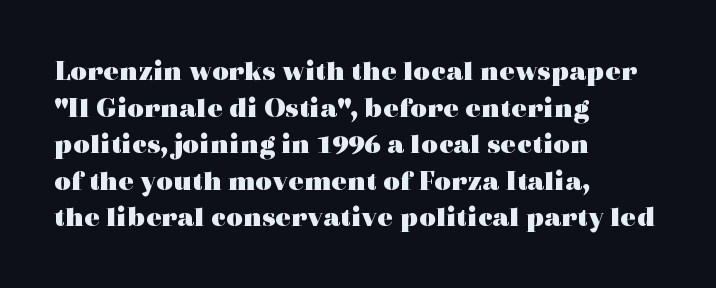
The image shows 29 px heavy, wide serif type, upright; set left-aligned, normal line spacing (1.26x), normal letter spacing, not underlined; a medium x-height.
